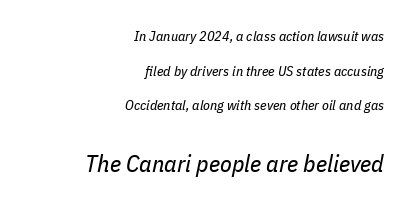
Q: Is the text bold? A: No.
Q: Is the text italic (slanted)? A: Yes, it leans right by about 11 degrees.
Q: Is the text underlined? A: No.
Q: How is the paragraph aligned? A: Right-aligned.
Q: Is the spacing between letters normal or unusually wide? A: Normal.
Q: Is the spacing between lines tight, normal or loose? A: Loose.
Q: Which block of text is set in a larger size, the first (top) or the second (bottom)? A: The second (bottom) one.
